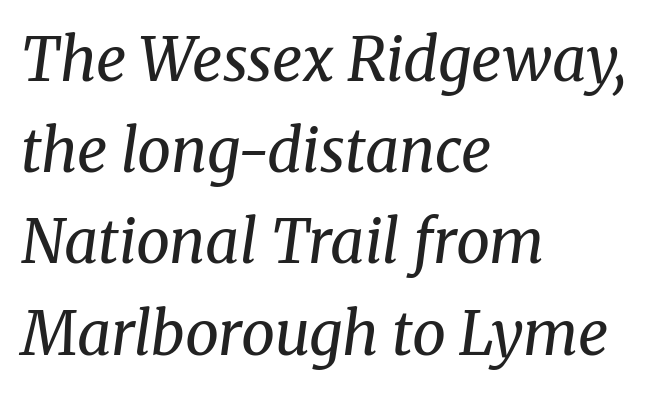
A normal amount of white space separates one row of letters from the next. Proportional: the letters do not fall into vertical columns. Does the copy run flush right? No — it runs flush left. A typesetter would call this zero additional tracking.
